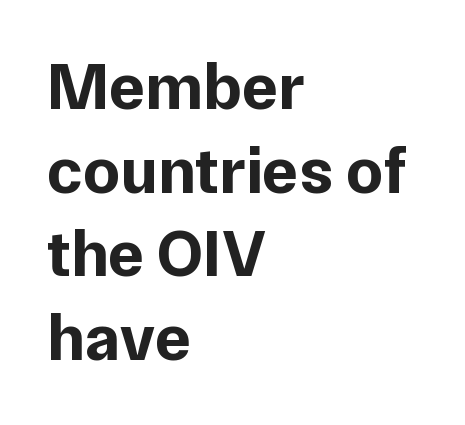
{"serif": "no", "italic": "no", "bold": "yes", "weight": "bold", "width": "normal", "stroke_contrast": "low", "x_height": "medium", "monospaced": "no", "underline": "no", "align": "left", "line_spacing": "normal", "line_spacing_ratio": 1.25, "letter_spacing": "normal", "letter_spacing_em": 0.0, "glyph_px": 67}
